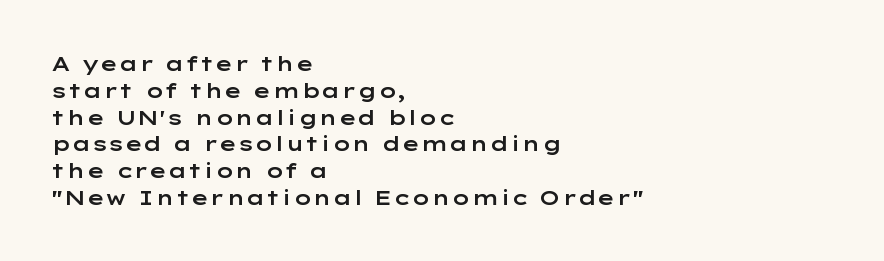
The vertical gap from one line to the next is medium. The letters sit at their default tracking, neither squeezed nor spread. A student would call this left alignment; a typographer would say flush left, rag right. Does the lettering tilt? It doesn't — this is upright.
